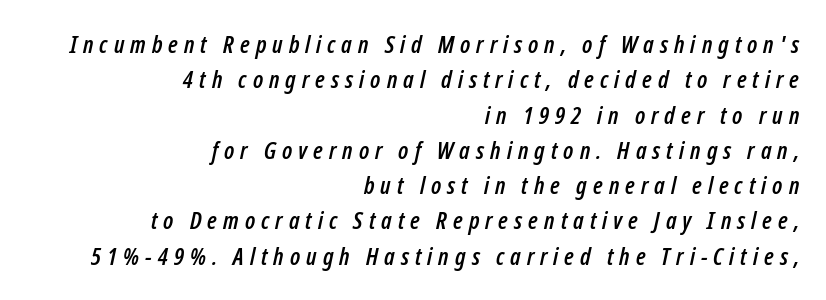
An italicized treatment has been applied to the whole sample. Regular leading. Where is the straight margin? On the right. In terms of letterspacing, this is a distinctly airy, spread setting. Just letters on the line, the space beneath them empty.
